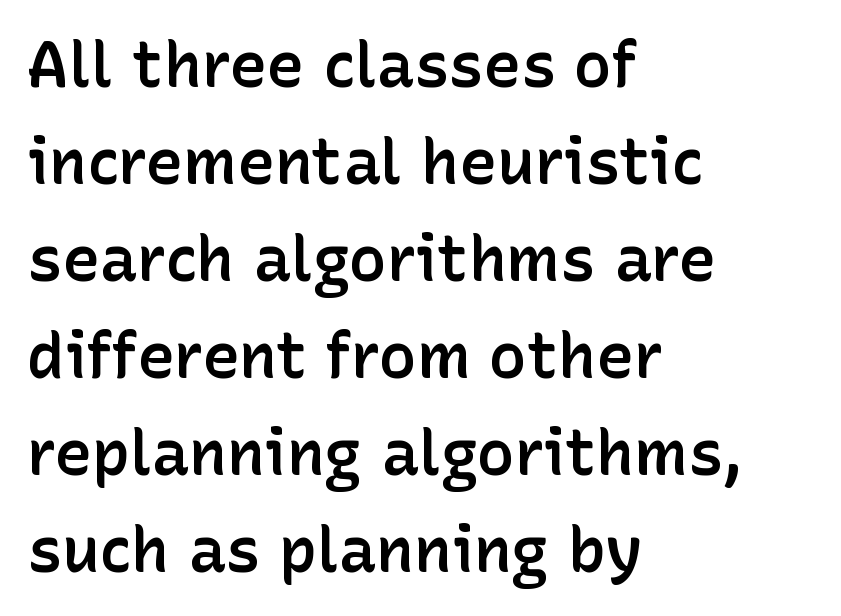
{"serif": "no", "italic": "no", "bold": "semi", "weight": "semibold", "width": "normal", "stroke_contrast": "low", "x_height": "medium", "monospaced": "no", "underline": "no", "align": "left", "line_spacing": "normal", "line_spacing_ratio": 1.54, "letter_spacing": "normal", "letter_spacing_em": 0.0, "glyph_px": 63}
